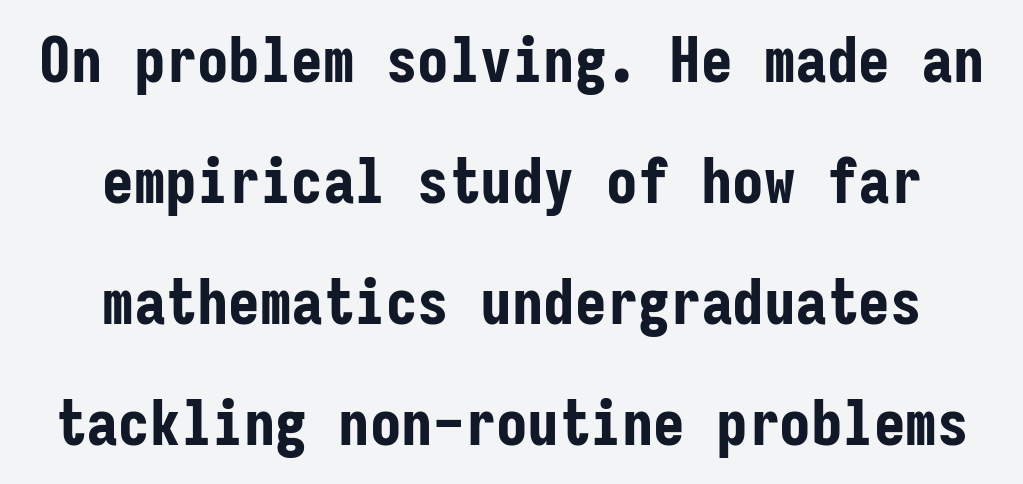
Q: Is the text bold? A: Yes.
Q: Is the text italic (slanted)? A: No, it is upright.
Q: Is the typeface a serif or a sans-serif typeface? A: Sans-serif.
Q: Is the text underlined? A: No.
Q: How is the paragraph aligned? A: Centered.
Q: Is the spacing between letters normal or unusually wide? A: Normal.
Q: Is the spacing between lines tight, normal or loose? A: Loose.
Q: Width (condensed, normal, or wide)? A: Condensed.
Q: Stroke contrast? A: Low.
Q: x-height? A: Medium.
Q: Monospaced? A: Yes.
